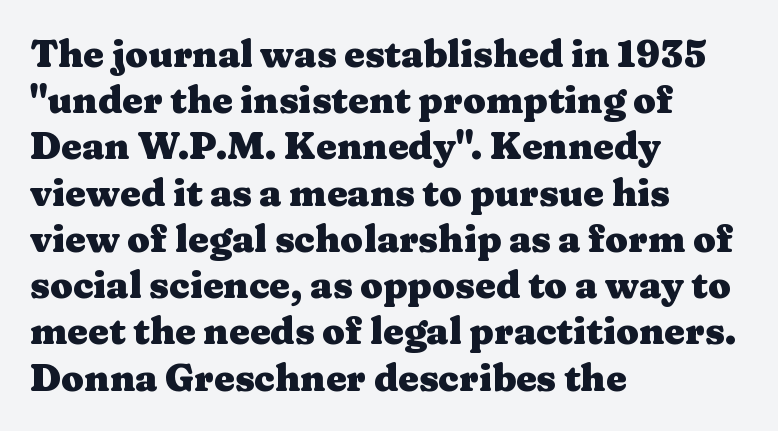
Does extra space separate the letters? No, they use regular spacing. Here the designer chose a conventional face with non-uniform glyph widths. The typesetting leans heavy: a genuine bold. Honestly, the row spacing looks completely unremarkable. The glyphs are unaccompanied by any horizontal stroke below them.
